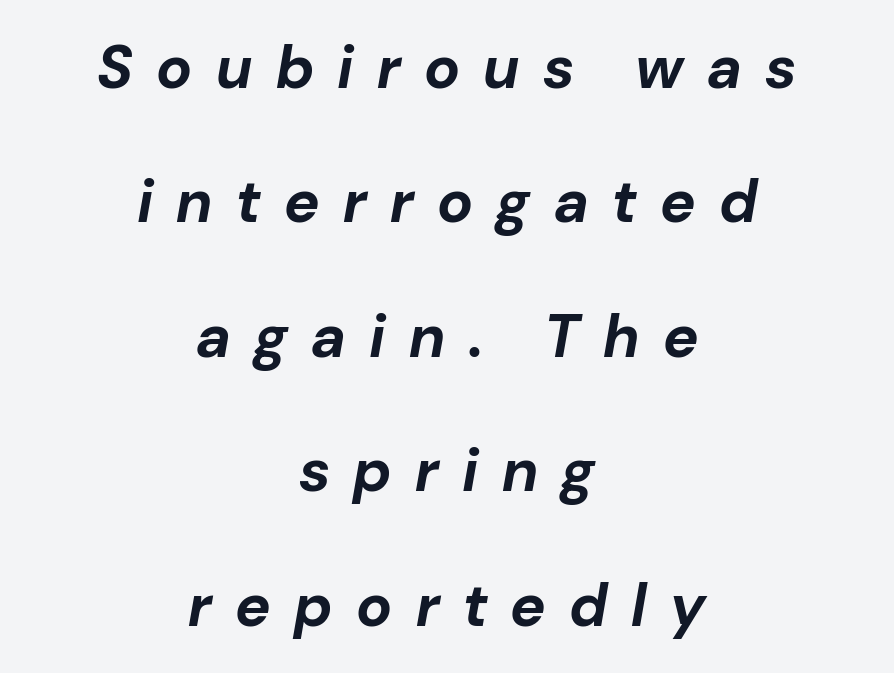
{"italic": "yes", "lean": "right", "slant_degrees": 10, "bold": "yes", "weight": "bold", "width": "normal", "stroke_contrast": "low", "x_height": "medium", "monospaced": "no", "underline": "no", "align": "center", "line_spacing": "loose", "line_spacing_ratio": 2.24, "letter_spacing": "wide", "letter_spacing_em": 0.39, "glyph_px": 60}
